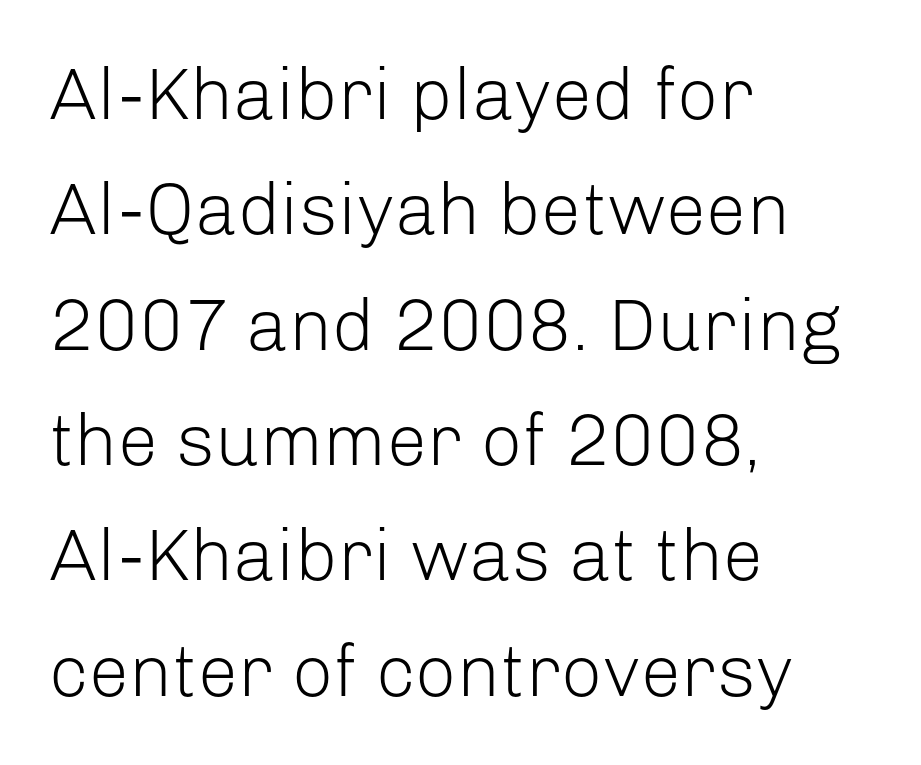
Note: no serifs on the glyphs. Is this a fixed-width face? No — the glyphs have proportional, varying widths. Standard letterfit; no display-style spreading of the glyphs. Students, observe: this is what conventionally led text looks like. Underline: absent.
